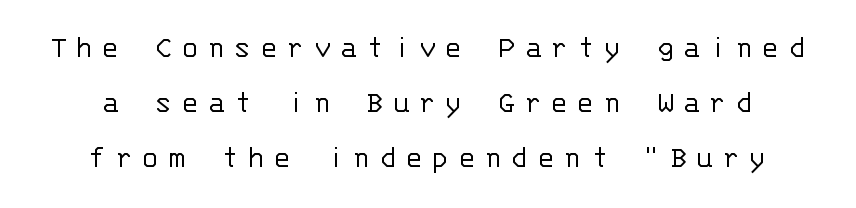
Every character here occupies the same horizontal width, giving the sample a typewriter-like rhythm. Look at the bottom of the vertical strokes: they stop flat, with no serifs. Each row of text sits above clean, open space. The typography opts for an upright posture over an oblique one.
